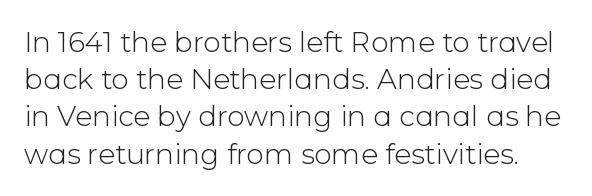
{"serif": "no", "italic": "no", "bold": "no", "weight": "light", "width": "normal", "stroke_contrast": "low", "x_height": "medium", "monospaced": "no", "underline": "no", "line_spacing": "normal", "line_spacing_ratio": 1.33, "letter_spacing": "normal", "letter_spacing_em": 0.0, "glyph_px": 28}
